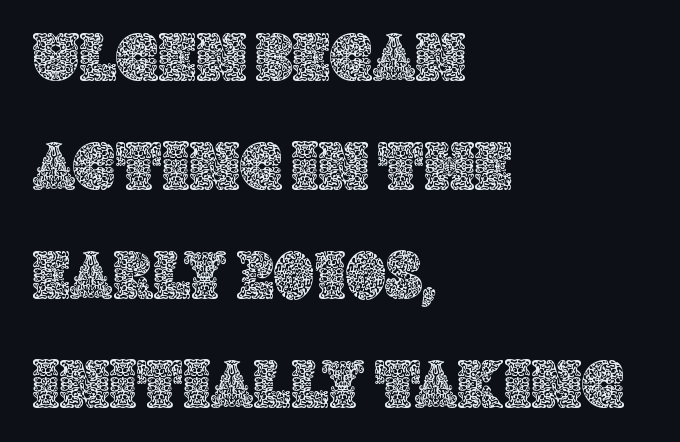
Quick note: interline space is typical. Visually the block forms a straight wall on the left and a jagged coastline on the right. What stands out about the letter spacing? Nothing — it is the standard amount. The rendering uses natural spacing where letterforms have individual widths. The strip under each line holds only bare page.
